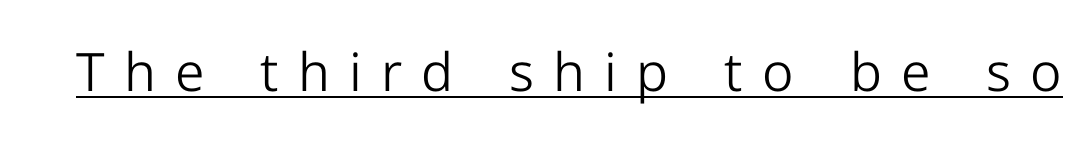
The image shows 53 px light sans-serif type, upright; set unusually wide letter spacing (+0.36 em), underlined; low stroke contrast and a medium x-height.
